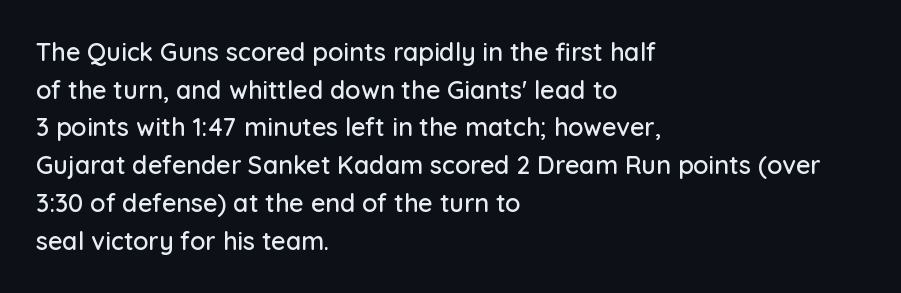
Descender tails drop into unmarked territory. If you drew a ruler down the left edge, every line would touch it. Nope, not italic — everything's standing straight. Successive baselines arrive at the customary interval. Tracking value appears to be zero — textbook default spacing.
